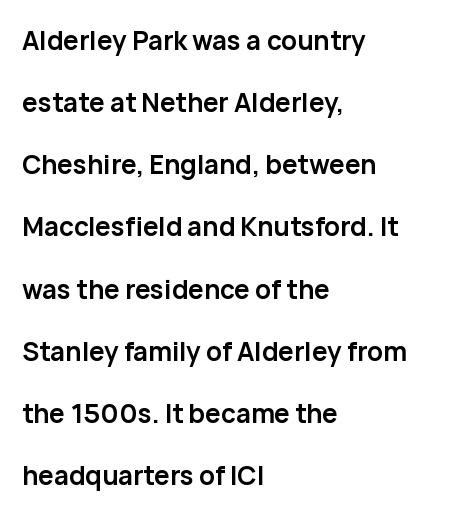
The image shows 26 px bold type, upright; set left-aligned, loose line spacing (2.39x), normal letter spacing, not underlined.
